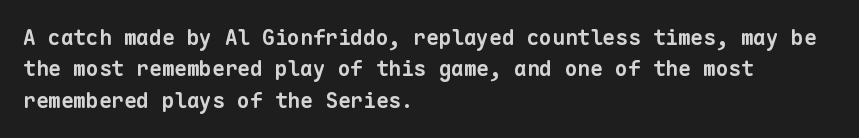
Letter spacing: default. The ragged edge is on the right, which tells us the setting is flush left. Pretty heavy lettering here — definitely bold. Successive baselines arrive at the customary interval. The baseline area is clear.
